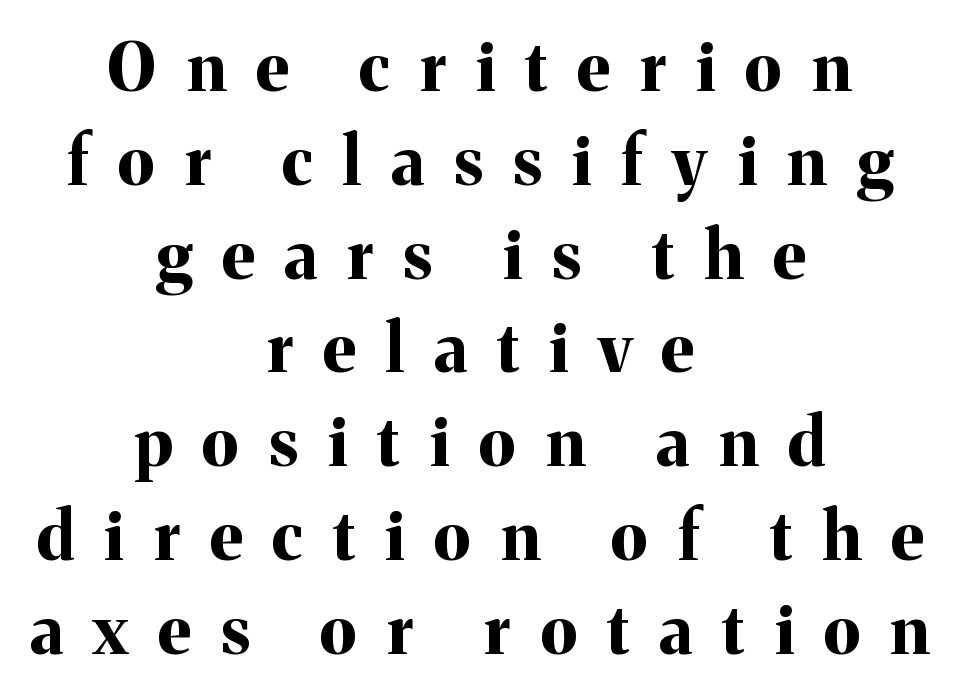
The image shows 67 px bold serif type, upright; set centered, normal line spacing (1.4x), unusually wide letter spacing (+0.45 em), not underlined; medium stroke contrast and a medium x-height.
